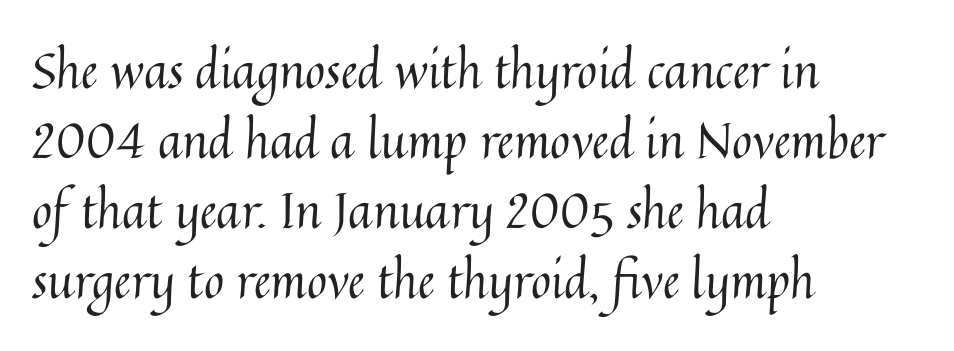
The image shows 49 px regular-weight type; set left-aligned, normal line spacing (1.43x), normal letter spacing, not underlined; medium stroke contrast and a medium x-height.
